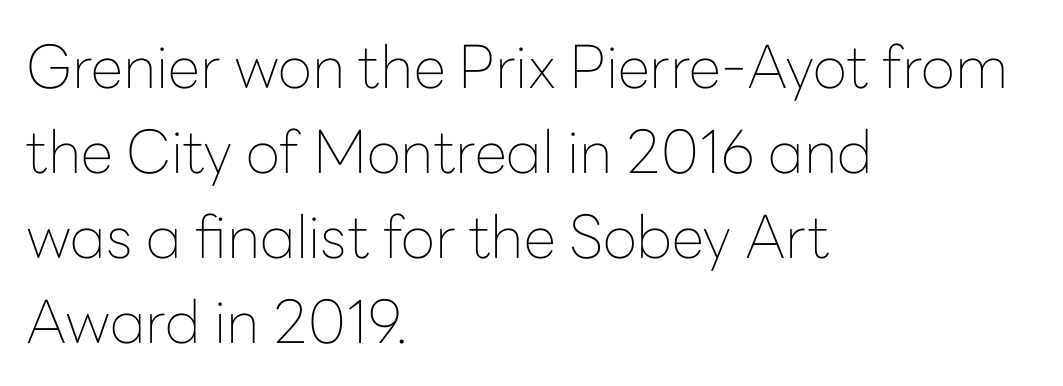
{"serif": "no", "italic": "no", "bold": "no", "weight": "thin", "width": "normal", "stroke_contrast": "low", "x_height": "medium", "monospaced": "no", "underline": "no", "align": "left", "line_spacing": "normal", "line_spacing_ratio": 1.44, "letter_spacing": "normal", "letter_spacing_em": 0.0, "glyph_px": 59}
